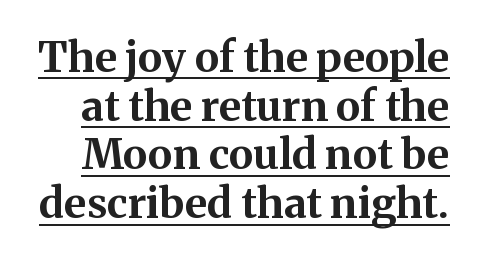
The image shows 42 px bold serif type, upright; set line spacing 1.16x, normal letter spacing, underlined; medium stroke contrast and a medium x-height.
